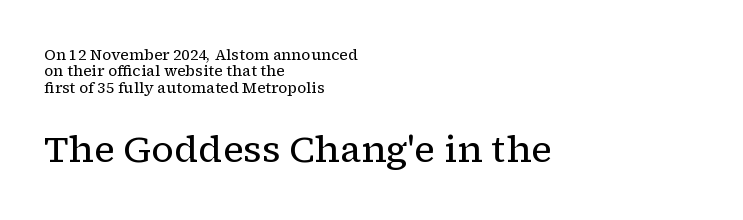
{"serif": "yes", "italic": "no", "bold": "no", "weight": "regular", "width": "normal", "stroke_contrast": "low", "x_height": "medium", "monospaced": "no", "underline": "no", "align": "left", "line_spacing": "tight", "line_spacing_ratio": 1.1, "letter_spacing": "normal", "letter_spacing_em": 0.0, "larger_block": "second", "size_ratio": 2.47, "glyph_px": 37}
